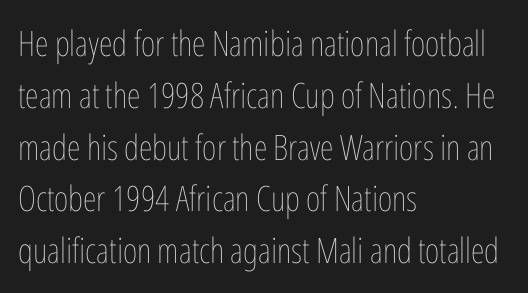
The horizontal fit of the characters is conventional and even. Vertical strokes here are truly vertical. Leading matches the norm, producing a regular column. The face used here is proportionally spaced, like ordinary book or web type. Plain, unruled lines of type. Caption: multi-line text, flush left, ragged right.
